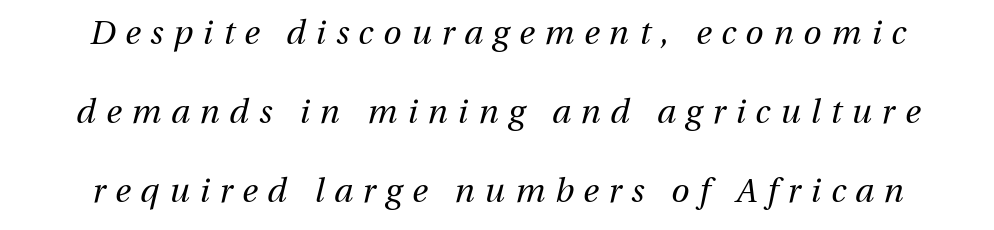
{"italic": "yes", "lean": "right", "slant_degrees": 13, "bold": "no", "weight": "regular", "width": "normal", "stroke_contrast": "medium", "x_height": "medium", "monospaced": "no", "underline": "no", "line_spacing": "loose", "line_spacing_ratio": 2.39, "letter_spacing": "wide", "letter_spacing_em": 0.3, "glyph_px": 33}
